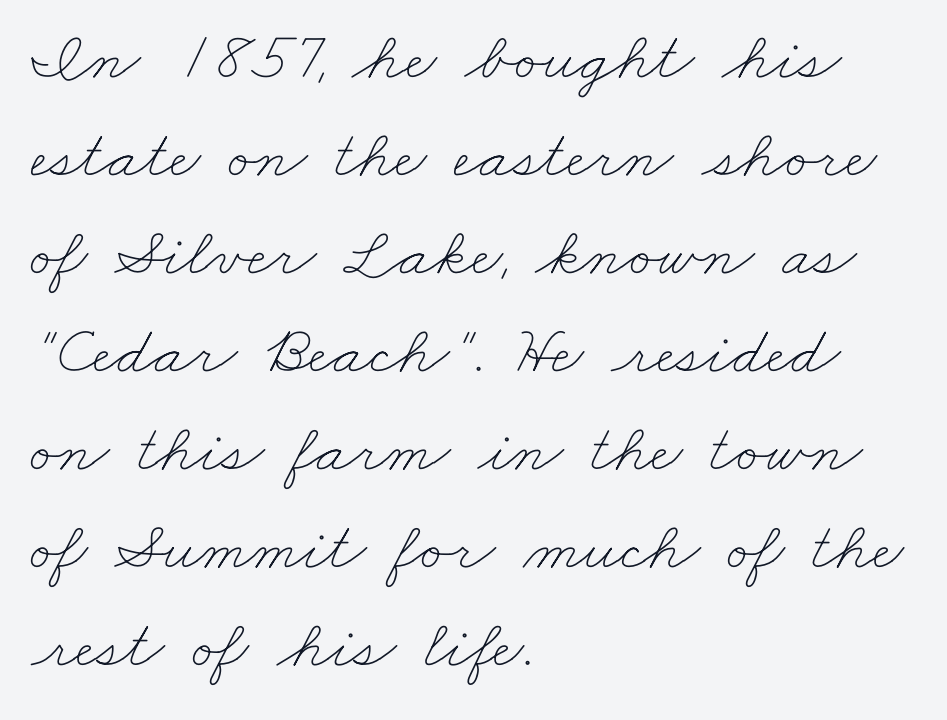
The image shows 69 px thin, wide type; set left-aligned, normal line spacing (1.42x), normal letter spacing, not underlined; low stroke contrast and a small x-height.
